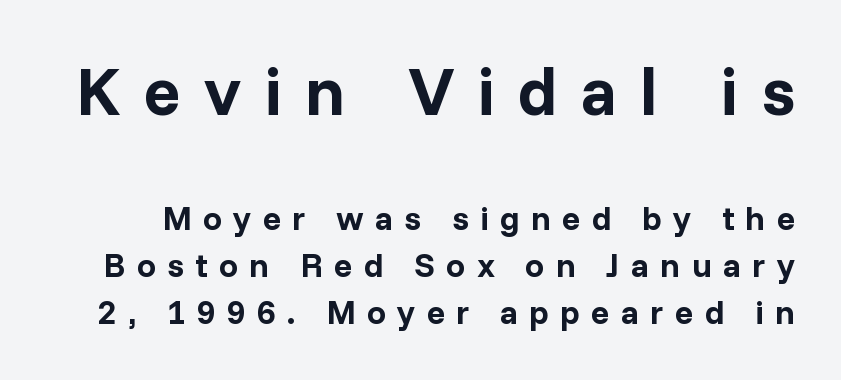
Q: Is the text bold? A: Yes.
Q: Is the text italic (slanted)? A: No, it is upright.
Q: Is the typeface a serif or a sans-serif typeface? A: Sans-serif.
Q: Is the text underlined? A: No.
Q: Is the spacing between letters normal or unusually wide? A: Unusually wide.
Q: Is the spacing between lines tight, normal or loose? A: Normal.
Q: Which block of text is set in a larger size, the first (top) or the second (bottom)? A: The first (top) one.
Q: Width (condensed, normal, or wide)? A: Normal.
Q: Stroke contrast? A: Low.
Q: x-height? A: Medium.
Q: Monospaced? A: No.
